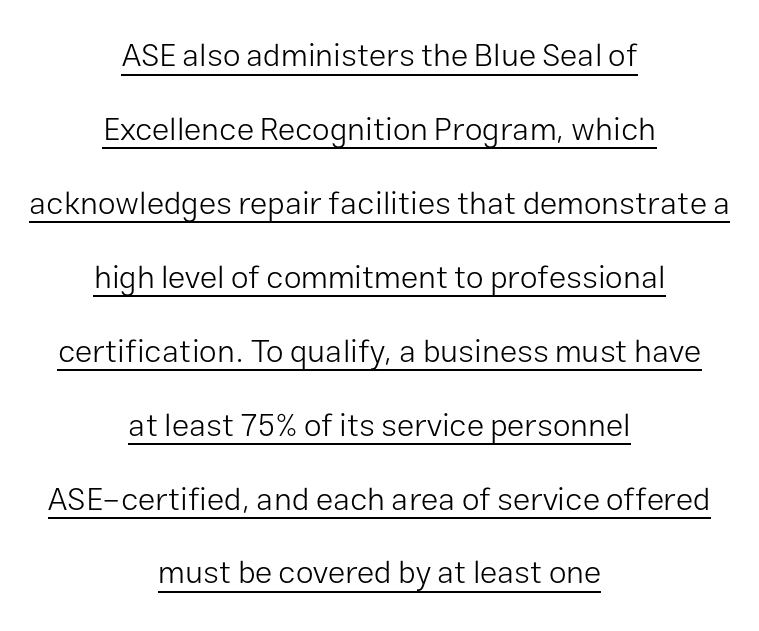
Q: Is the text bold? A: No.
Q: Is the text italic (slanted)? A: No, it is upright.
Q: Is the typeface a serif or a sans-serif typeface? A: Sans-serif.
Q: Is the text underlined? A: Yes.
Q: How is the paragraph aligned? A: Centered.
Q: Is the spacing between letters normal or unusually wide? A: Normal.
Q: Is the spacing between lines tight, normal or loose? A: Loose.
Q: Width (condensed, normal, or wide)? A: Normal.
Q: Stroke contrast? A: Low.
Q: x-height? A: Medium.
Q: Monospaced? A: No.
